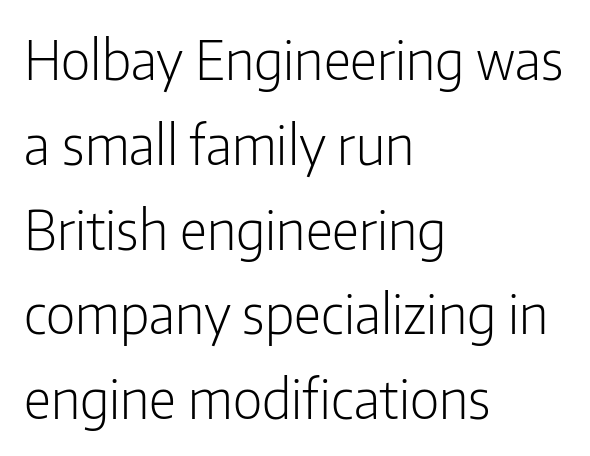
Q: Is the text bold? A: No.
Q: Is the text italic (slanted)? A: No, it is upright.
Q: Is the typeface a serif or a sans-serif typeface? A: Sans-serif.
Q: Is the text underlined? A: No.
Q: How is the paragraph aligned? A: Left-aligned.
Q: Is the spacing between letters normal or unusually wide? A: Normal.
Q: Is the spacing between lines tight, normal or loose? A: Normal.
Q: Width (condensed, normal, or wide)? A: Condensed.
Q: Stroke contrast? A: Low.
Q: x-height? A: Medium.
Q: Monospaced? A: No.
